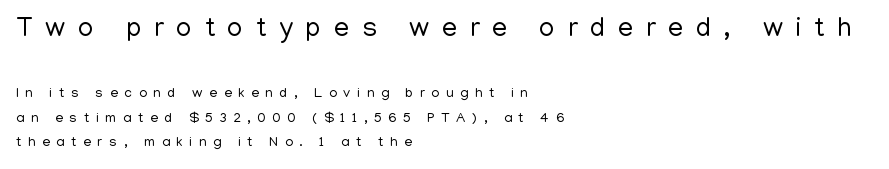
The image shows 27 px text type, upright; set left-aligned, line spacing 1.78x, unusually wide letter spacing (+0.47 em), not underlined; the first (top) block is 1.93x larger.
